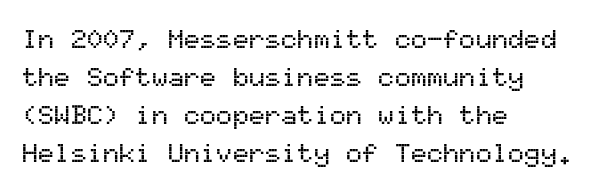
The image shows 27 px text type, upright; set left-aligned, normal line spacing (1.41x), normal letter spacing, not underlined.
